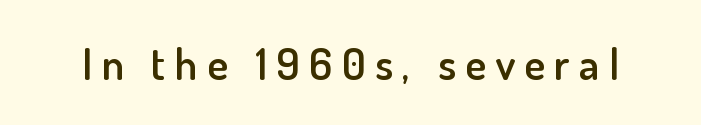
Q: Is the text bold? A: Semi-bold.
Q: Is the text italic (slanted)? A: No, it is upright.
Q: Is the typeface a serif or a sans-serif typeface? A: Sans-serif.
Q: Is the text underlined? A: No.
Q: Is the spacing between letters normal or unusually wide? A: Unusually wide.
Q: Width (condensed, normal, or wide)? A: Normal.
Q: Stroke contrast? A: Low.
Q: x-height? A: Small.
Q: Monospaced? A: No.
